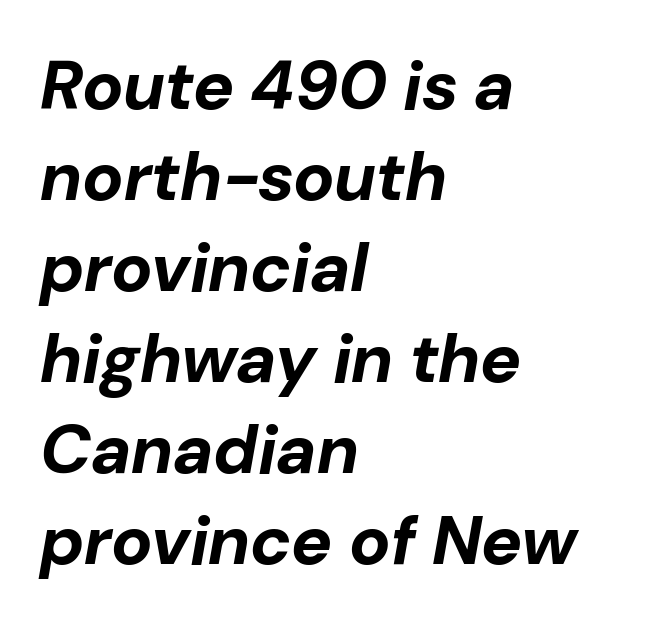
Reading down the block, your eye returns to a fixed left position each line. When letters slant like this, we call the style italic. Lines of text with bare space underneath. The characters look thick and weighty, a clear bold. Standard letterfit; no display-style spreading of the glyphs. Proportional: the letters do not fall into vertical columns.
